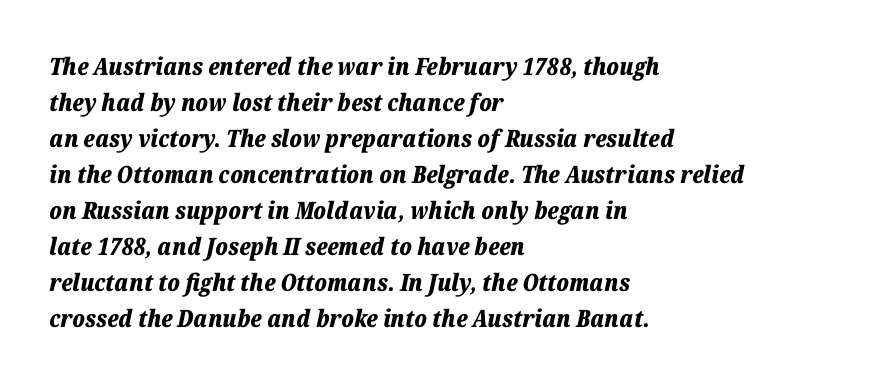
The zone under the glyphs is completely vacant. A full-strength bold gives these letters their thick strokes. Compared with ordinary roman type, these characters are visibly tilted. Compared with typical paragraphs, the rows here are spaced about the same. All the whitespace from short lines collects on the right. Spacing between characters is what you'd get straight out of the box.
